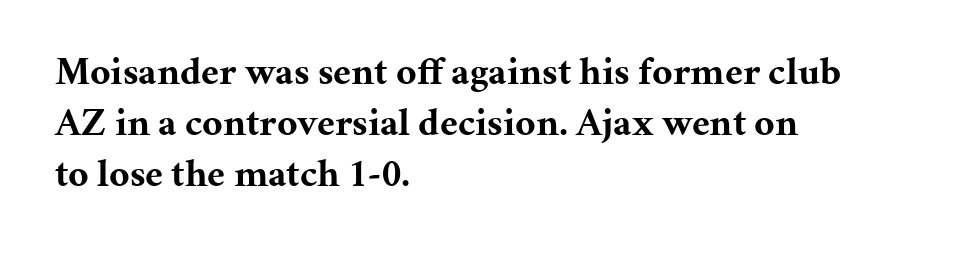
{"serif": "yes", "italic": "no", "bold": "yes", "weight": "bold", "width": "normal", "stroke_contrast": "medium", "x_height": "medium", "monospaced": "no", "underline": "no", "align": "left", "line_spacing": "normal", "line_spacing_ratio": 1.31, "letter_spacing": "normal", "letter_spacing_em": 0.0, "glyph_px": 39}
